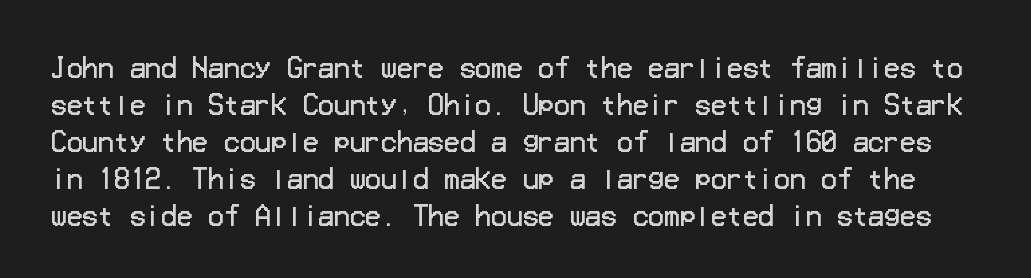
How would I describe the line gaps? Plain and ordinary. Stems here are at most as thick as an everyday book face. Does extra space separate the letters? No, they use regular spacing. Rule under the text: the space is simply empty. Characters remain perfectly vertical along every line.
